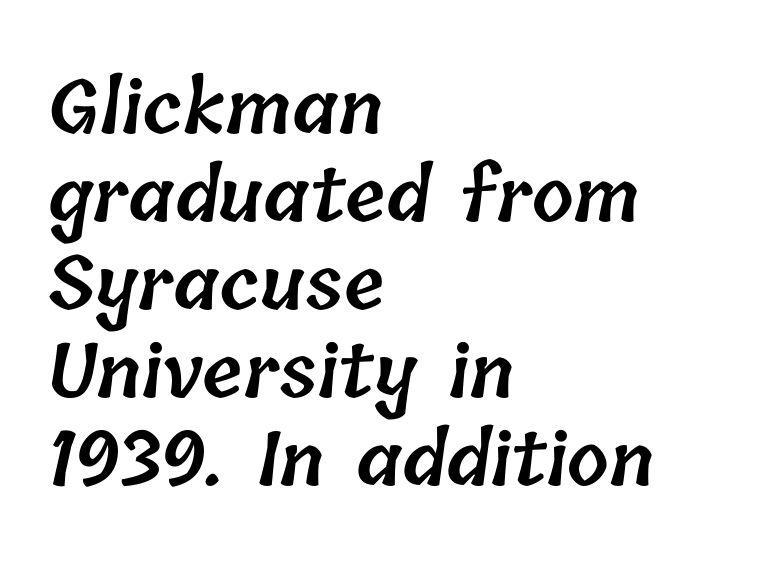
Q: Is the text bold? A: Semi-bold.
Q: Is the text underlined? A: No.
Q: How is the paragraph aligned? A: Left-aligned.
Q: Is the spacing between letters normal or unusually wide? A: Normal.
Q: Width (condensed, normal, or wide)? A: Normal.
Q: Stroke contrast? A: Low.
Q: x-height? A: Medium.
Q: Monospaced? A: No.
